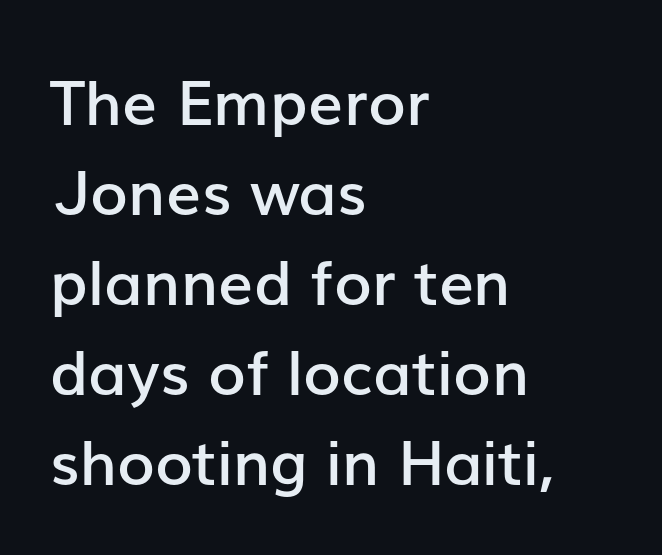
Q: Is the text bold? A: Semi-bold.
Q: Is the text italic (slanted)? A: No, it is upright.
Q: Is the typeface a serif or a sans-serif typeface? A: Sans-serif.
Q: Is the text underlined? A: No.
Q: How is the paragraph aligned? A: Left-aligned.
Q: Is the spacing between letters normal or unusually wide? A: Normal.
Q: Is the spacing between lines tight, normal or loose? A: Normal.
Q: Width (condensed, normal, or wide)? A: Normal.
Q: Stroke contrast? A: Low.
Q: x-height? A: Medium.
Q: Monospaced? A: No.
